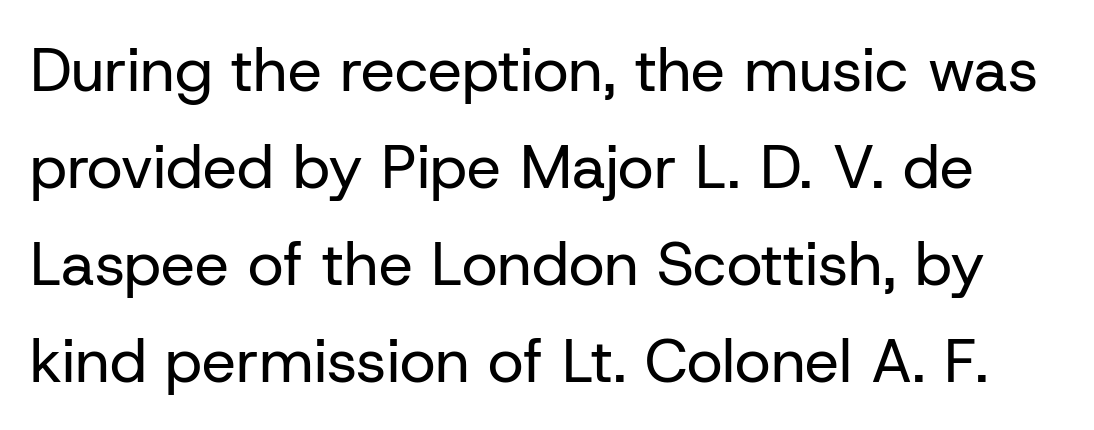
Q: Is the text bold? A: No.
Q: Is the text italic (slanted)? A: No, it is upright.
Q: Is the typeface a serif or a sans-serif typeface? A: Sans-serif.
Q: Is the text underlined? A: No.
Q: Is the spacing between letters normal or unusually wide? A: Normal.
Q: Is the spacing between lines tight, normal or loose? A: Normal.
Q: Width (condensed, normal, or wide)? A: Normal.
Q: Stroke contrast? A: Low.
Q: x-height? A: Medium.
Q: Monospaced? A: No.
